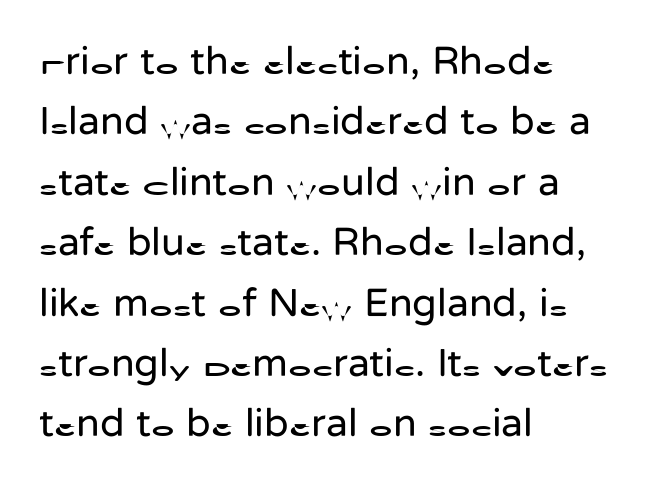
{"serif": "no", "italic": "no", "bold": "no", "weight": "regular", "width": "normal", "stroke_contrast": "low", "x_height": "medium", "monospaced": "no", "underline": "no", "align": "left", "line_spacing": "normal", "line_spacing_ratio": 1.51, "letter_spacing": "normal", "letter_spacing_em": 0.0, "glyph_px": 40}
